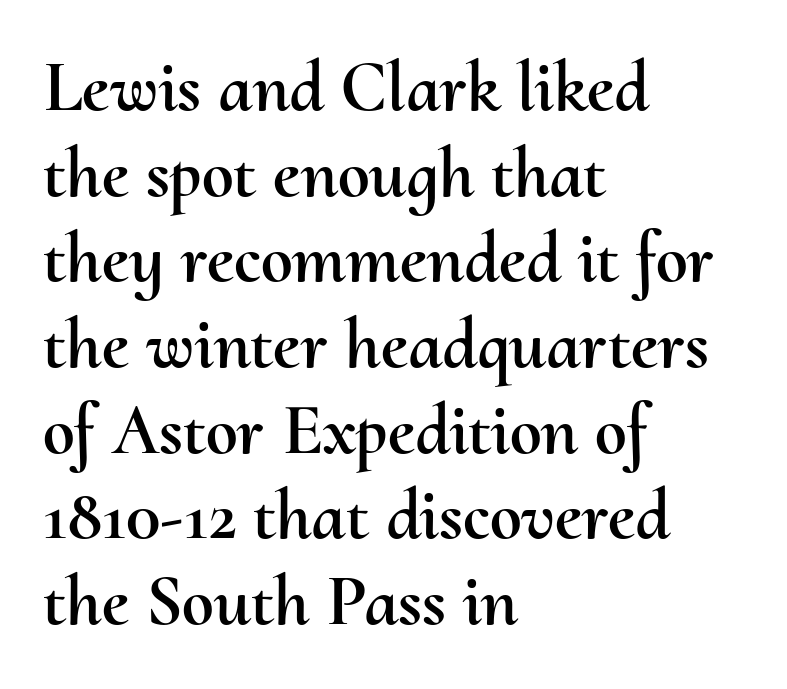
{"italic": "no", "width": "normal", "stroke_contrast": "medium", "x_height": "small", "monospaced": "no", "underline": "no", "align": "left", "line_spacing_ratio": 1.19, "letter_spacing": "normal", "letter_spacing_em": 0.0, "glyph_px": 72}
